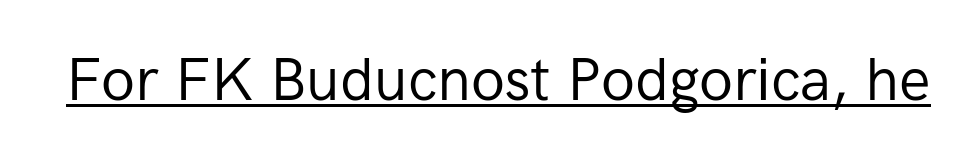
Q: Is the text bold? A: No.
Q: Is the text italic (slanted)? A: No, it is upright.
Q: Is the typeface a serif or a sans-serif typeface? A: Sans-serif.
Q: Is the text underlined? A: Yes.
Q: Is the spacing between letters normal or unusually wide? A: Normal.
Q: Width (condensed, normal, or wide)? A: Normal.
Q: Stroke contrast? A: Low.
Q: x-height? A: Medium.
Q: Monospaced? A: No.
